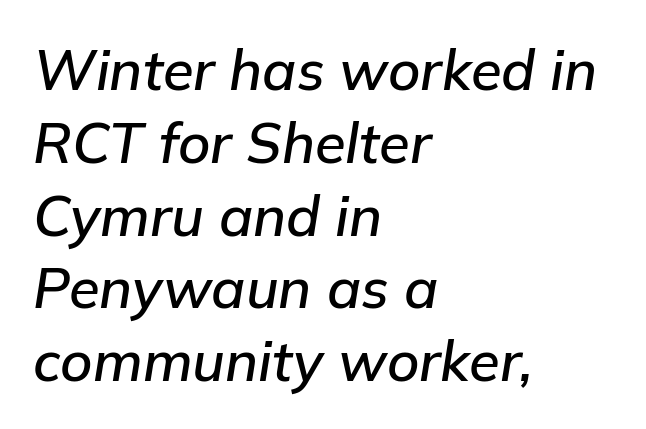
One-word summary of the alignment: left. Do the characters align in a grid? No, the font is proportional. Only glyphs here, with clear space below each row. Tracking here is standard; glyphs follow each other at the usual distance.
